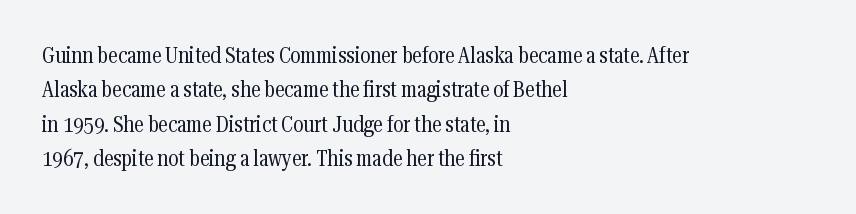
The image shows 22 px text type, upright; set left-aligned, normal line spacing (1.56x), normal letter spacing, not underlined.
